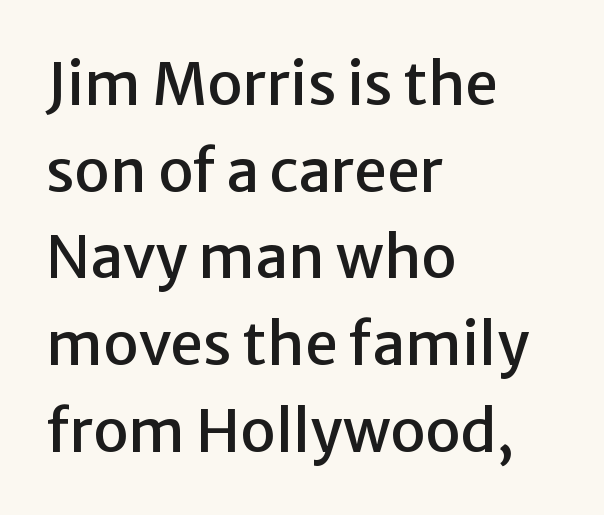
{"serif": "no", "italic": "no", "width": "normal", "stroke_contrast": "low", "x_height": "medium", "monospaced": "no", "underline": "no", "align": "left", "line_spacing": "normal", "line_spacing_ratio": 1.47, "letter_spacing": "normal", "letter_spacing_em": 0.0, "glyph_px": 59}
